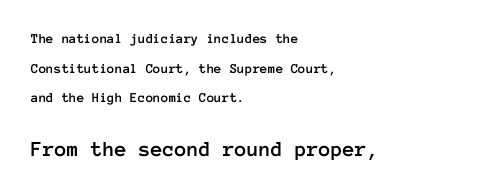
Q: Is the text italic (slanted)? A: No, it is upright.
Q: Is the text underlined? A: No.
Q: How is the paragraph aligned? A: Left-aligned.
Q: Is the spacing between letters normal or unusually wide? A: Normal.
Q: Is the spacing between lines tight, normal or loose? A: Loose.
Q: Which block of text is set in a larger size, the first (top) or the second (bottom)? A: The second (bottom) one.
